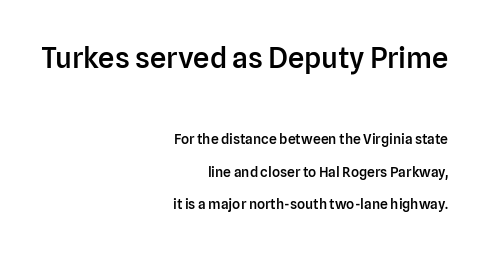
{"serif": "no", "italic": "no", "bold": "semi", "weight": "semibold", "width": "normal", "stroke_contrast": "low", "x_height": "medium", "monospaced": "no", "underline": "no", "align": "right", "line_spacing": "loose", "line_spacing_ratio": 2.31, "letter_spacing": "normal", "letter_spacing_em": 0.0, "larger_block": "first", "size_ratio": 2.07, "glyph_px": 29}
